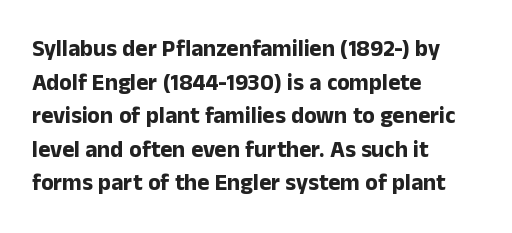
Each line starts at the same left margin while the right side varies. One glance says typical: line gaps are just what's usual. Nope, not italic — everything's standing straight. Plenty of ink on the page — the face is bold.
